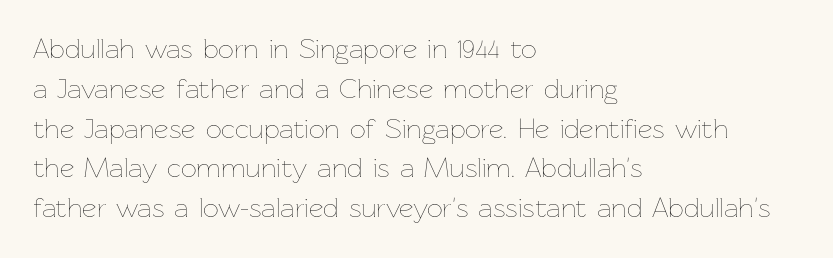
{"italic": "no", "bold": "no", "weight": "thin", "width": "normal", "stroke_contrast": "low", "x_height": "medium", "monospaced": "no", "underline": "no", "align": "left", "line_spacing": "normal", "line_spacing_ratio": 1.42, "letter_spacing": "normal", "letter_spacing_em": 0.0, "glyph_px": 28}
